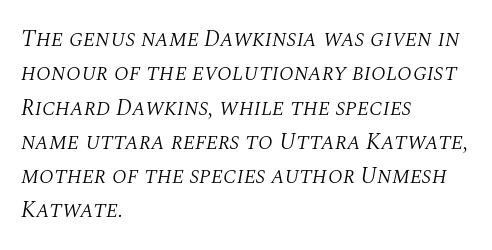
Q: Is the text bold? A: No.
Q: Is the text italic (slanted)? A: Yes, it leans right by about 10 degrees.
Q: Is the text underlined? A: No.
Q: How is the paragraph aligned? A: Left-aligned.
Q: Is the spacing between letters normal or unusually wide? A: Normal.
Q: Is the spacing between lines tight, normal or loose? A: Normal.
